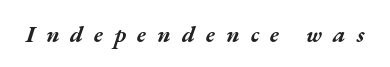
Q: Is the text bold? A: Yes.
Q: Is the text italic (slanted)? A: Yes, it leans right by about 17 degrees.
Q: Is the text underlined? A: No.
Q: Is the spacing between letters normal or unusually wide? A: Unusually wide.
